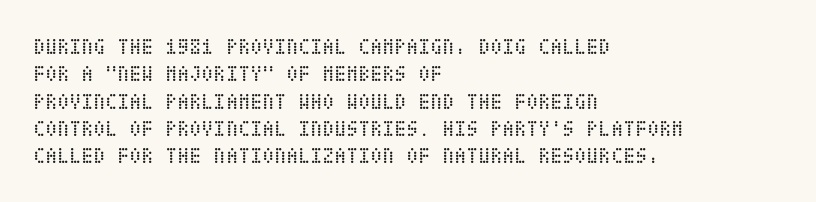
Rendered with straight, roman letterforms. Weight: not bold — regular or lighter. Words appear dense and cohesive because spacing is normal. Horizontal alignment here is leftward, the default for most running prose. A clean baseline with only descenders dipping below it.
